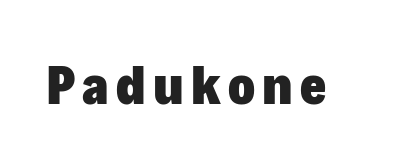
{"serif": "no", "italic": "no", "bold": "yes", "weight": "heavy", "width": "normal", "stroke_contrast": "low", "x_height": "medium", "monospaced": "no", "underline": "no", "glyph_px": 56}
